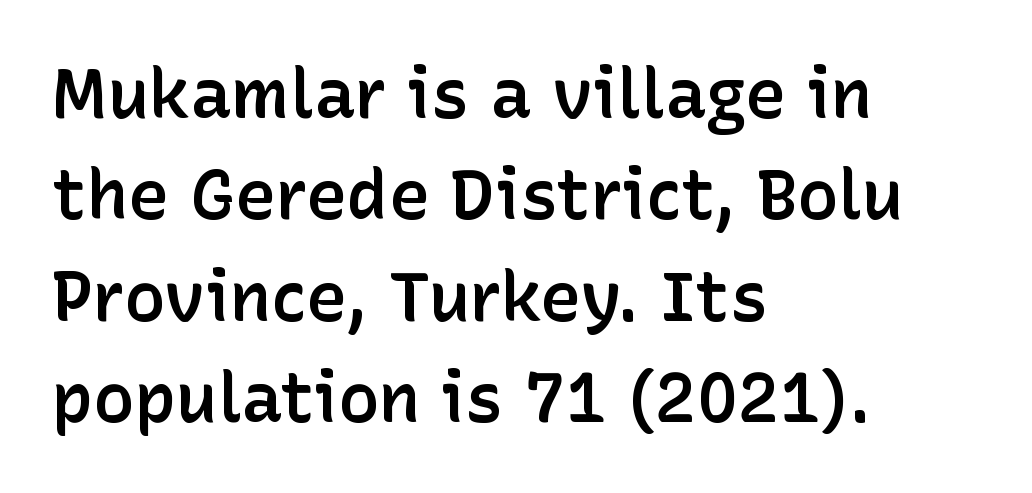
{"serif": "no", "italic": "no", "bold": "semi", "weight": "semibold", "width": "normal", "stroke_contrast": "low", "x_height": "medium", "monospaced": "no", "underline": "no", "align": "left", "line_spacing": "normal", "line_spacing_ratio": 1.47, "letter_spacing": "normal", "letter_spacing_em": 0.0, "glyph_px": 69}
